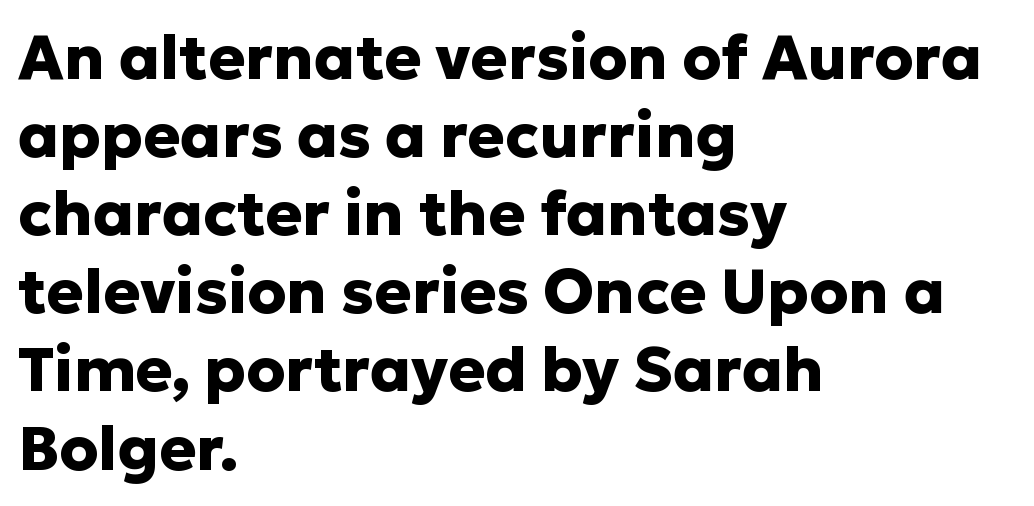
Q: Is the text bold? A: Yes.
Q: Is the text italic (slanted)? A: No, it is upright.
Q: Is the typeface a serif or a sans-serif typeface? A: Sans-serif.
Q: Is the text underlined? A: No.
Q: How is the paragraph aligned? A: Left-aligned.
Q: Is the spacing between letters normal or unusually wide? A: Normal.
Q: Is the spacing between lines tight, normal or loose? A: Normal.
Q: Width (condensed, normal, or wide)? A: Normal.
Q: Stroke contrast? A: Low.
Q: x-height? A: Medium.
Q: Monospaced? A: No.
